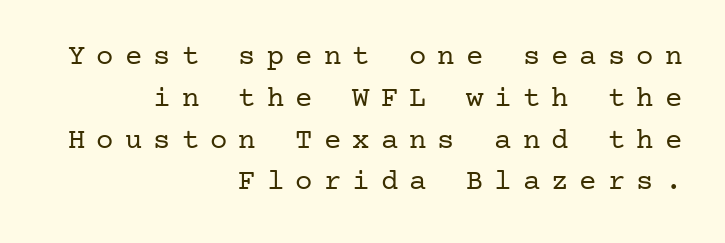
Q: Is the text bold? A: No.
Q: Is the text italic (slanted)? A: No, it is upright.
Q: Is the typeface a serif or a sans-serif typeface? A: Serif.
Q: Is the text underlined? A: No.
Q: How is the paragraph aligned? A: Right-aligned.
Q: Is the spacing between letters normal or unusually wide? A: Unusually wide.
Q: Is the spacing between lines tight, normal or loose? A: Normal.
Q: Width (condensed, normal, or wide)? A: Normal.
Q: Stroke contrast? A: Low.
Q: x-height? A: Medium.
